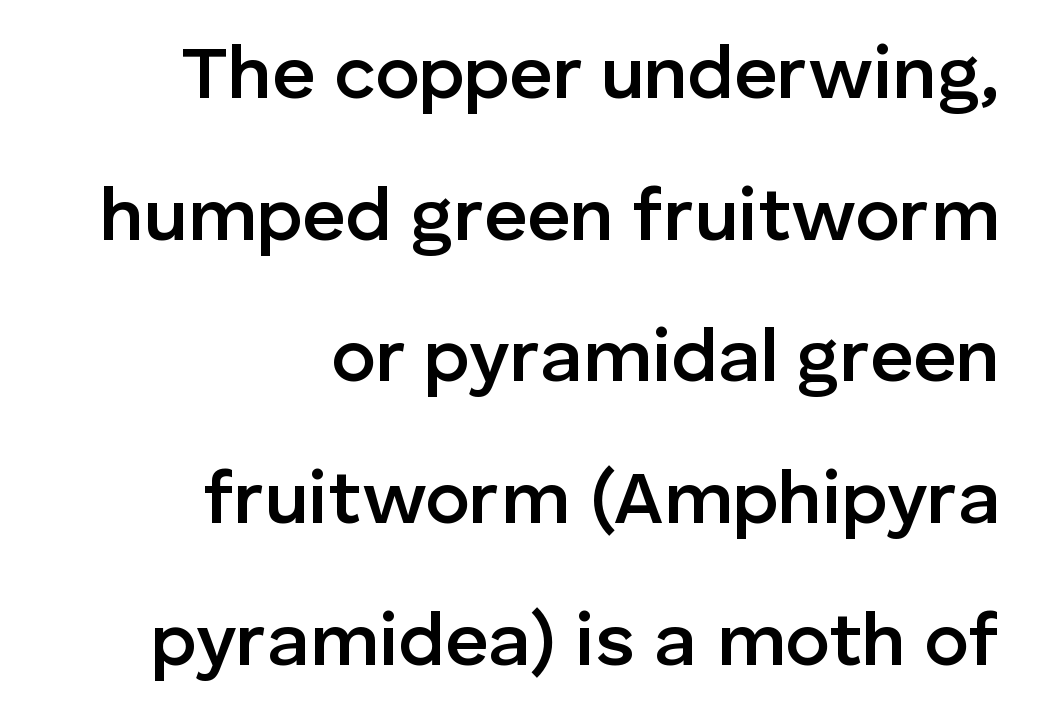
The image shows 75 px semibold sans-serif type, upright; set right-aligned, line spacing 1.89x, normal letter spacing, not underlined; low stroke contrast and a medium x-height.
